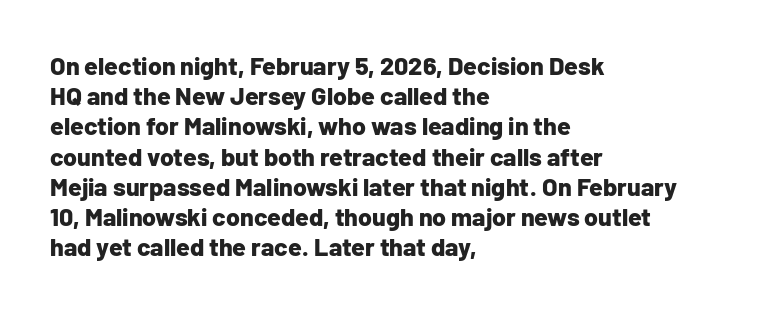
The passage shown is emphatically bold. The space directly below the letters is spotless. Tracking here is standard; glyphs follow each other at the usual distance. Where is the straight margin? On the left.
